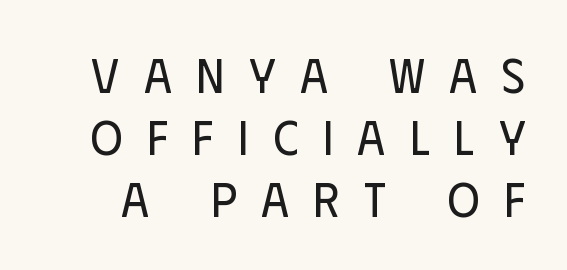
Q: Is the text bold? A: No.
Q: Is the text italic (slanted)? A: No, it is upright.
Q: Is the typeface a serif or a sans-serif typeface? A: Sans-serif.
Q: Is the text underlined? A: No.
Q: Is the spacing between letters normal or unusually wide? A: Unusually wide.
Q: Is the spacing between lines tight, normal or loose? A: Normal.
Q: Width (condensed, normal, or wide)? A: Condensed.
Q: Stroke contrast? A: Low.
Q: x-height? A: Large.
Q: Monospaced? A: No.
